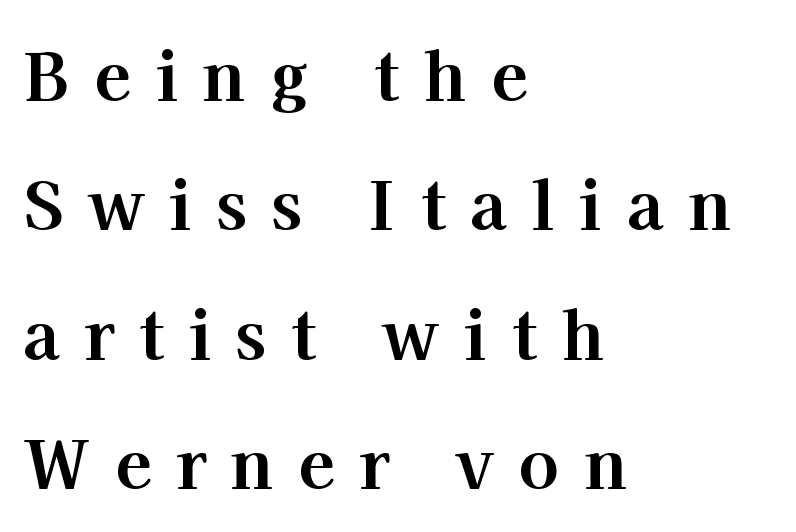
Q: Is the text bold? A: Yes.
Q: Is the text italic (slanted)? A: No, it is upright.
Q: Is the typeface a serif or a sans-serif typeface? A: Serif.
Q: Is the text underlined? A: No.
Q: How is the paragraph aligned? A: Left-aligned.
Q: Is the spacing between letters normal or unusually wide? A: Unusually wide.
Q: Is the spacing between lines tight, normal or loose? A: Loose.
Q: Width (condensed, normal, or wide)? A: Normal.
Q: Stroke contrast? A: High.
Q: x-height? A: Medium.
Q: Monospaced? A: No.
